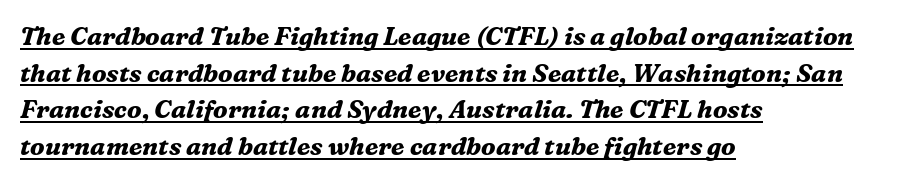
The image shows 25 px bold type, italic (leaning right); set left-aligned, normal line spacing (1.47x), normal letter spacing, underlined.
